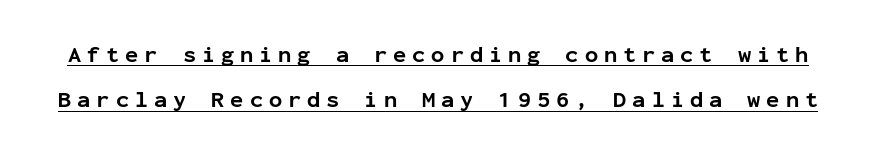
Here the glyphs are tracked loosely, breaking word shapes into spaced letters. Do the letters lean? They stand straight. The specimen includes a rule beneath the text block's lines. A full-strength bold gives these letters their thick strokes. Does the leading feel generous? Absolutely, it's lavish.
